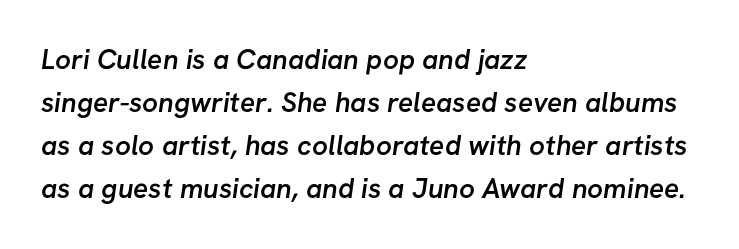
Q: Is the text bold? A: Semi-bold.
Q: Is the typeface a serif or a sans-serif typeface? A: Sans-serif.
Q: Is the text underlined? A: No.
Q: How is the paragraph aligned? A: Left-aligned.
Q: Is the spacing between letters normal or unusually wide? A: Normal.
Q: Is the spacing between lines tight, normal or loose? A: Normal.
Q: Width (condensed, normal, or wide)? A: Normal.
Q: Stroke contrast? A: Low.
Q: x-height? A: Medium.
Q: Monospaced? A: No.
